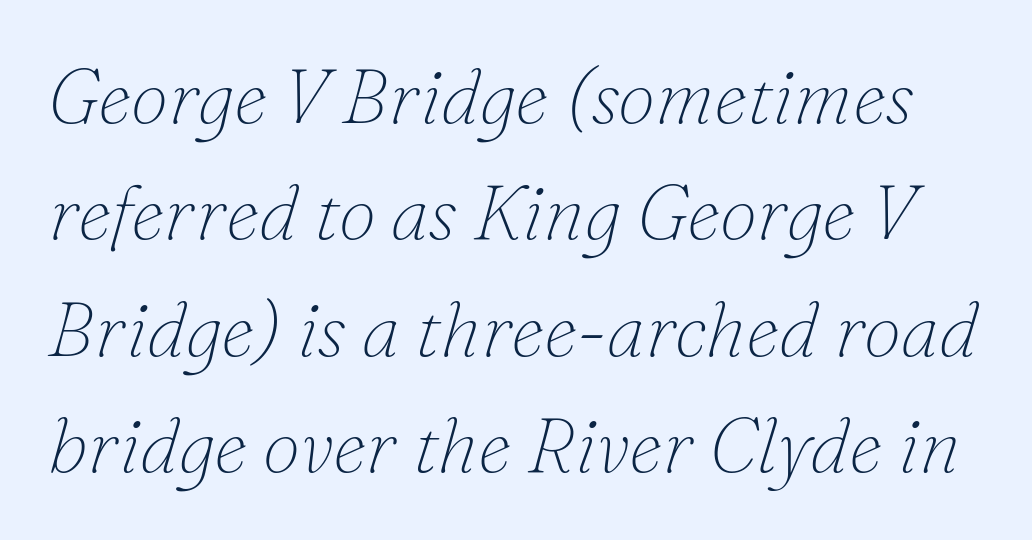
{"serif": "yes", "italic": "yes", "lean": "right", "slant_degrees": 16, "bold": "no", "weight": "thin", "width": "normal", "stroke_contrast": "low", "x_height": "small", "monospaced": "no", "underline": "no", "line_spacing": "normal", "line_spacing_ratio": 1.53, "letter_spacing": "normal", "letter_spacing_em": 0.0, "glyph_px": 76}
